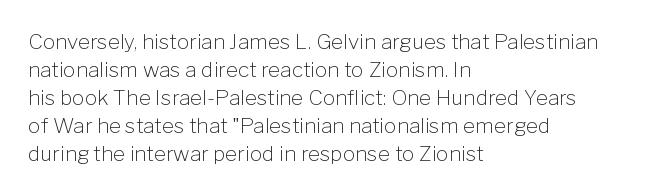
The image shows 21 px text type, upright; set left-aligned, normal line spacing (1.33x), normal letter spacing, not underlined.
